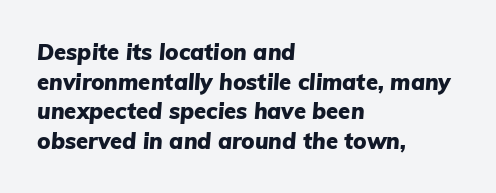
{"italic": "yes", "lean": "right", "slant_degrees": 5, "bold": "yes", "underline": "no", "align": "left", "line_spacing": "normal", "line_spacing_ratio": 1.35, "letter_spacing": "normal", "letter_spacing_em": 0.0, "glyph_px": 22}
